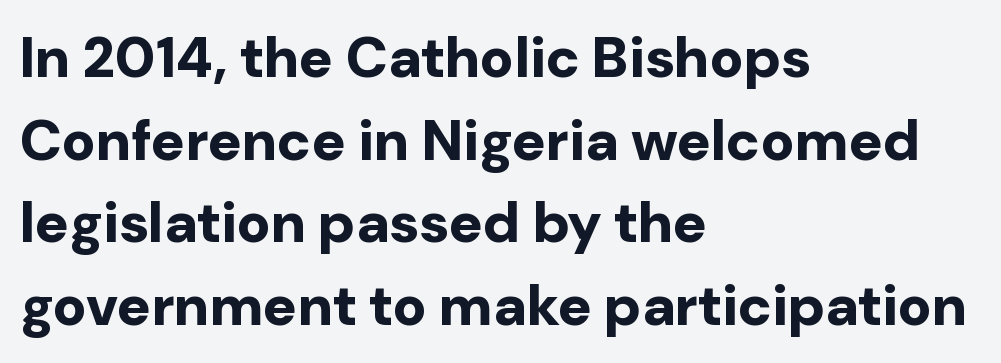
The image shows 57 px bold sans-serif type, upright; set left-aligned, normal line spacing (1.45x), normal letter spacing, not underlined; low stroke contrast and a medium x-height.
